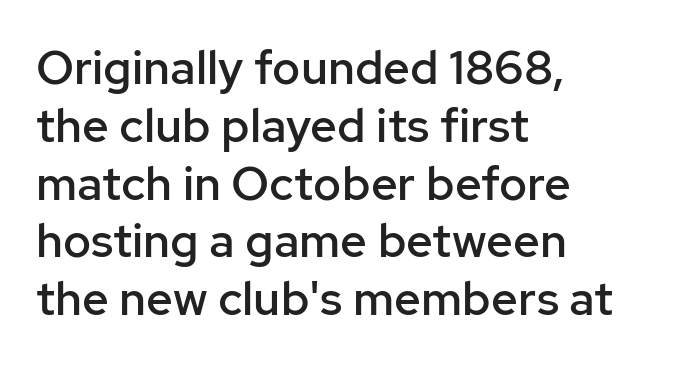
Q: Is the text bold? A: Semi-bold.
Q: Is the text italic (slanted)? A: No, it is upright.
Q: Is the typeface a serif or a sans-serif typeface? A: Sans-serif.
Q: Is the text underlined? A: No.
Q: How is the paragraph aligned? A: Left-aligned.
Q: Is the spacing between letters normal or unusually wide? A: Normal.
Q: Width (condensed, normal, or wide)? A: Normal.
Q: Stroke contrast? A: Low.
Q: x-height? A: Medium.
Q: Monospaced? A: No.
